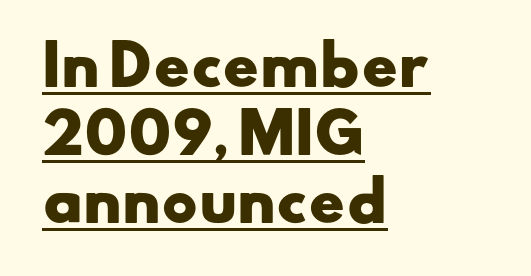
Q: Is the text bold? A: Yes.
Q: Is the typeface a serif or a sans-serif typeface? A: Sans-serif.
Q: Is the text underlined? A: Yes.
Q: How is the paragraph aligned? A: Left-aligned.
Q: Is the spacing between letters normal or unusually wide? A: Normal.
Q: Is the spacing between lines tight, normal or loose? A: Normal.
Q: Width (condensed, normal, or wide)? A: Wide.
Q: Stroke contrast? A: Low.
Q: x-height? A: Small.
Q: Monospaced? A: No.
